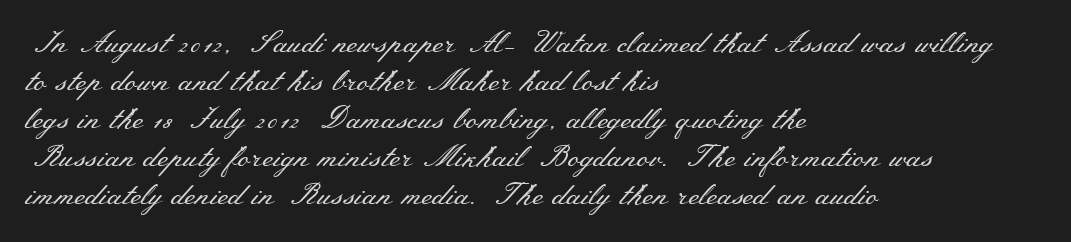
Spacing between characters is what you'd get straight out of the box. Here the designer chose a conventional face with non-uniform glyph widths. Glance below the letters and you will spot only blank space. No heavy texture on the line: the type isn't bold. A typesetter would label this face a serif.
